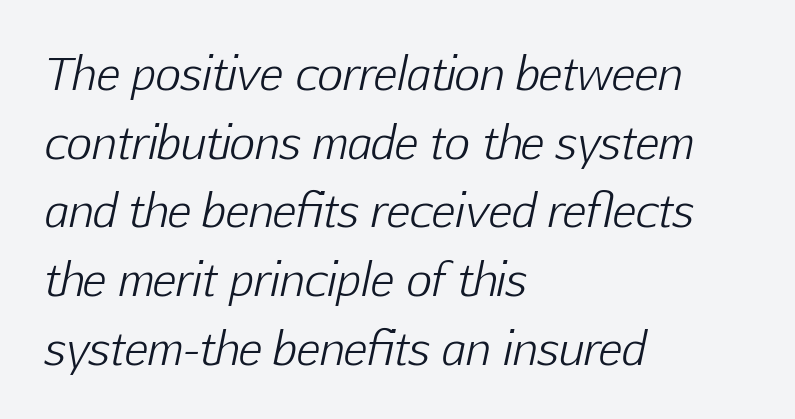
Q: Is the text bold? A: No.
Q: Is the text italic (slanted)? A: Yes, it leans right by about 12 degrees.
Q: Is the text underlined? A: No.
Q: How is the paragraph aligned? A: Left-aligned.
Q: Is the spacing between letters normal or unusually wide? A: Normal.
Q: Is the spacing between lines tight, normal or loose? A: Normal.
Q: Width (condensed, normal, or wide)? A: Normal.
Q: Stroke contrast? A: Low.
Q: x-height? A: Medium.
Q: Monospaced? A: No.
